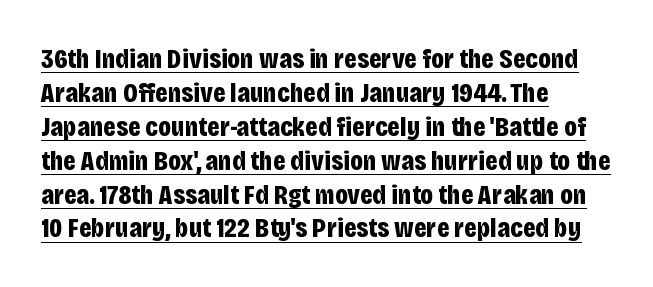
Q: Is the text bold? A: Yes.
Q: Is the text italic (slanted)? A: No, it is upright.
Q: Is the typeface a serif or a sans-serif typeface? A: Sans-serif.
Q: Is the text underlined? A: Yes.
Q: How is the paragraph aligned? A: Left-aligned.
Q: Is the spacing between letters normal or unusually wide? A: Normal.
Q: Width (condensed, normal, or wide)? A: Condensed.
Q: Stroke contrast? A: Low.
Q: x-height? A: Large.
Q: Monospaced? A: No.
